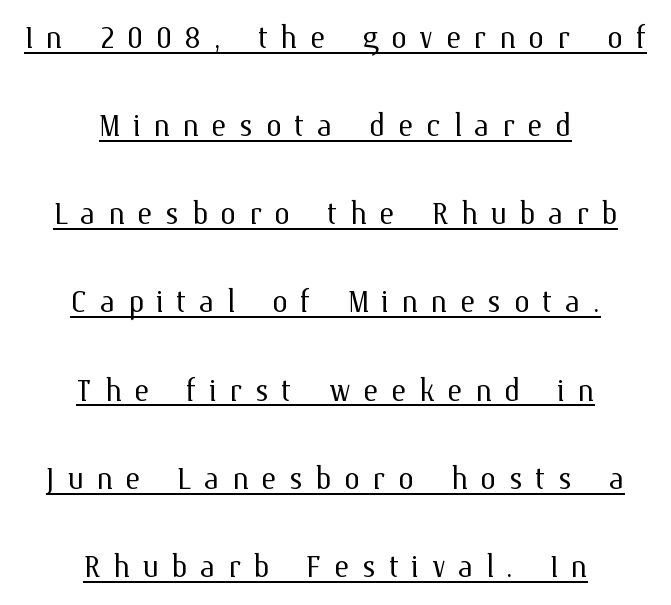
{"italic": "no", "bold": "no", "weight": "light", "width": "normal", "stroke_contrast": "medium", "x_height": "medium", "monospaced": "no", "underline": "yes", "align": "center", "line_spacing": "loose", "line_spacing_ratio": 2.15, "letter_spacing": "wide", "letter_spacing_em": 0.3, "glyph_px": 41}
